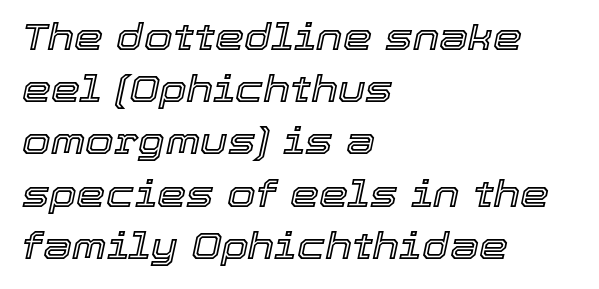
Q: Is the text italic (slanted)? A: Yes, it leans right by about 12 degrees.
Q: Is the text underlined? A: No.
Q: How is the paragraph aligned? A: Left-aligned.
Q: Is the spacing between letters normal or unusually wide? A: Normal.
Q: Is the spacing between lines tight, normal or loose? A: Normal.
Q: Width (condensed, normal, or wide)? A: Normal.
Q: x-height? A: Medium.
Q: Monospaced? A: No.
